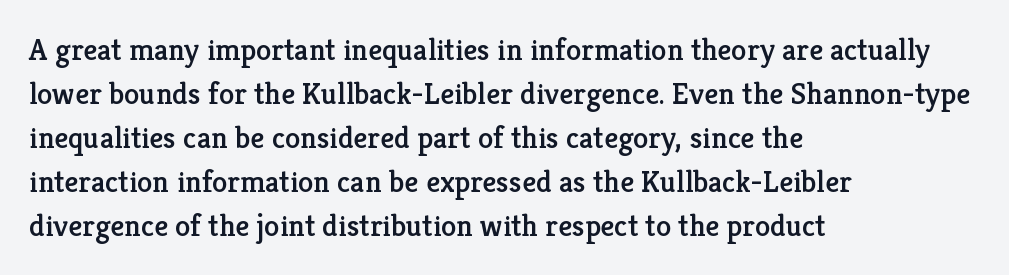
The image shows 31 px serif type, upright; set left-aligned, normal line spacing (1.42x), normal letter spacing, not underlined; low stroke contrast and a medium x-height.
